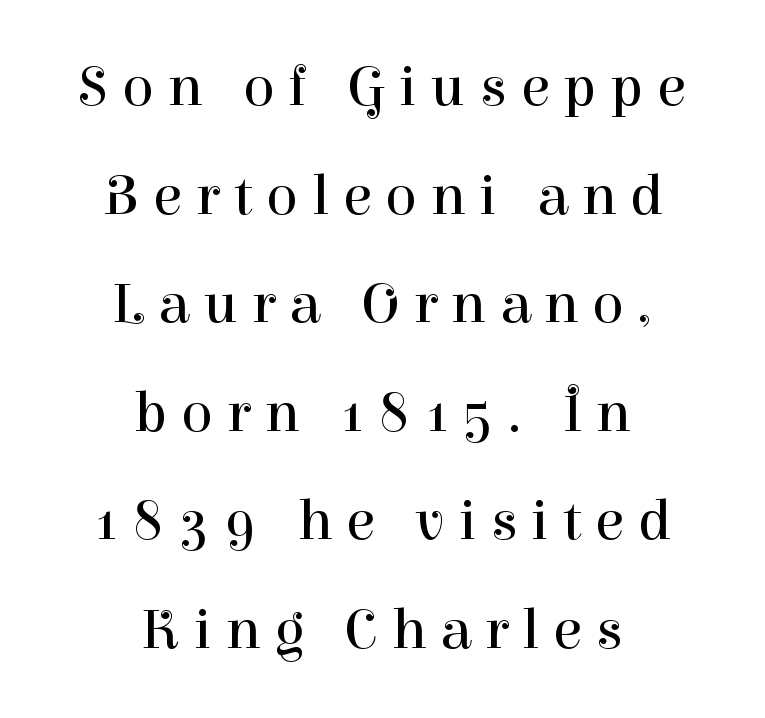
Q: Is the text bold? A: No.
Q: Is the text italic (slanted)? A: No, it is upright.
Q: Is the typeface a serif or a sans-serif typeface? A: Serif.
Q: Is the text underlined? A: No.
Q: How is the paragraph aligned? A: Centered.
Q: Is the spacing between letters normal or unusually wide? A: Unusually wide.
Q: Width (condensed, normal, or wide)? A: Normal.
Q: Stroke contrast? A: High.
Q: x-height? A: Medium.
Q: Monospaced? A: No.
